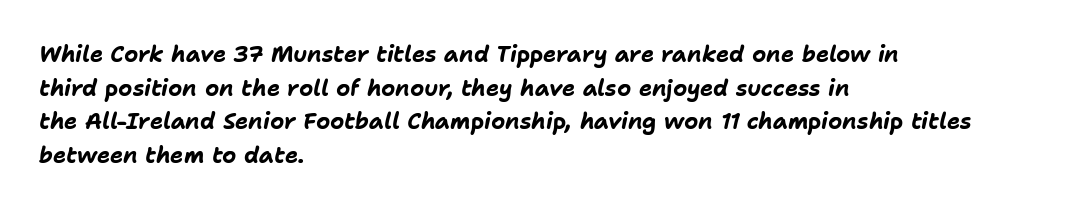
The image shows 22 px bold type, italic (leaning right); set left-aligned, normal line spacing (1.53x), normal letter spacing, not underlined.
